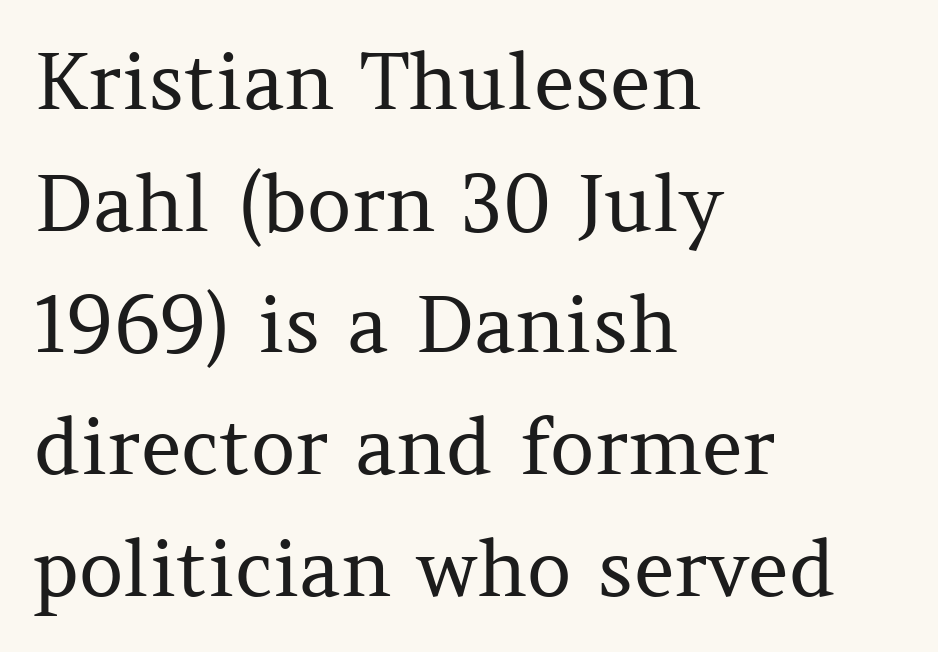
{"serif": "yes", "italic": "no", "bold": "no", "weight": "regular", "width": "normal", "stroke_contrast": "medium", "x_height": "medium", "monospaced": "no", "underline": "no", "align": "left", "line_spacing": "normal", "line_spacing_ratio": 1.56, "letter_spacing": "normal", "letter_spacing_em": 0.0, "glyph_px": 78}
